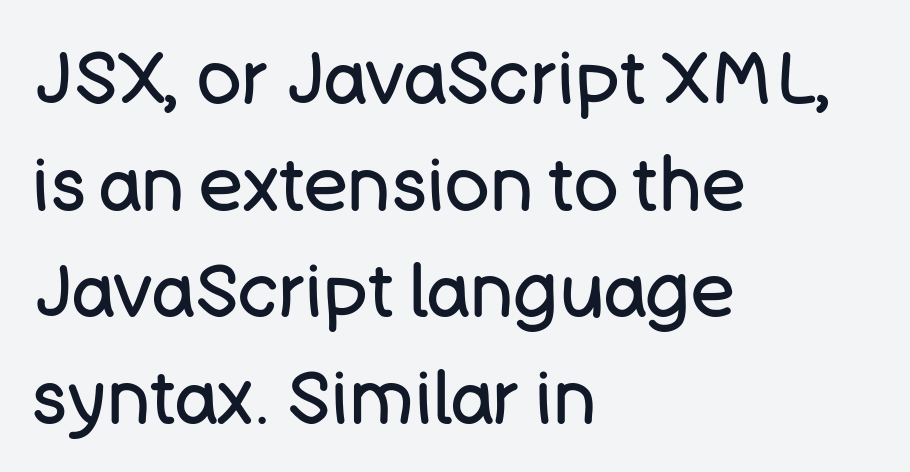
Ink coverage per letter is moderate at most. The glyphs in this specimen are sans serif. Character widths vary here, with narrow letters taking less room than wide ones. Baseline-to-baseline distance is the conventional proportion of letter height. The foot of each line stays bare and open.
